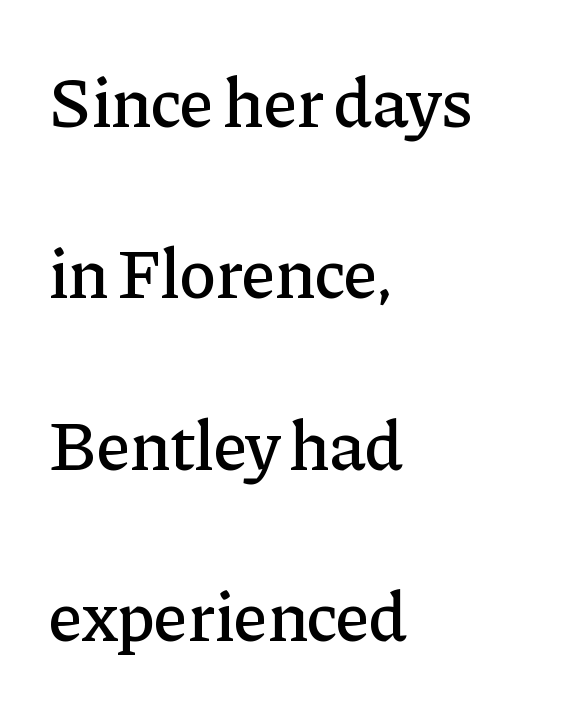
Q: Is the text italic (slanted)? A: No, it is upright.
Q: Is the typeface a serif or a sans-serif typeface? A: Serif.
Q: Is the text underlined? A: No.
Q: How is the paragraph aligned? A: Left-aligned.
Q: Is the spacing between letters normal or unusually wide? A: Normal.
Q: Is the spacing between lines tight, normal or loose? A: Loose.
Q: Width (condensed, normal, or wide)? A: Normal.
Q: Stroke contrast? A: Low.
Q: x-height? A: Medium.
Q: Monospaced? A: No.
